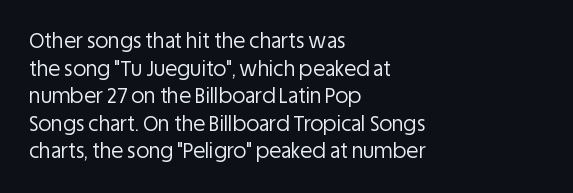
Q: Is the text bold? A: No.
Q: Is the text italic (slanted)? A: No, it is upright.
Q: Is the text underlined? A: No.
Q: How is the paragraph aligned? A: Left-aligned.
Q: Is the spacing between letters normal or unusually wide? A: Normal.
Q: Is the spacing between lines tight, normal or loose? A: Normal.
